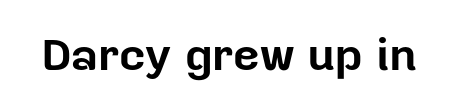
The type family on display is of the sans-serif kind. The area under the type is left untouched. Set as a true bold cut, around the 700 mark. Letter spacing: default. Each letter keeps its own natural width here, so spacing adapts to shape. A typesetter would mark this as roman, not italic.
